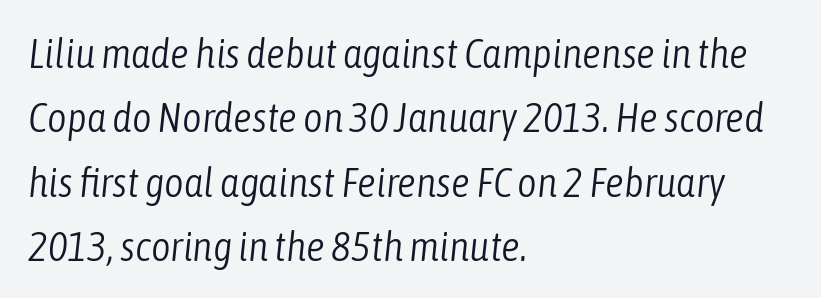
{"italic": "yes", "lean": "right", "slant_degrees": 6, "bold": "no", "weight": "light", "width": "condensed", "stroke_contrast": "low", "x_height": "medium", "monospaced": "no", "underline": "no", "align": "left", "line_spacing": "normal", "line_spacing_ratio": 1.53, "letter_spacing": "normal", "letter_spacing_em": 0.0, "glyph_px": 42}
